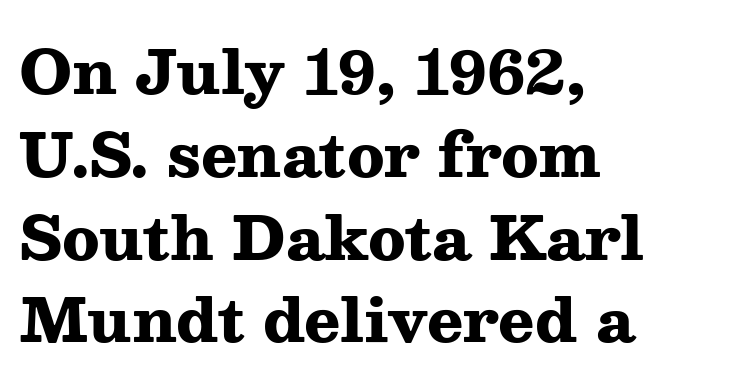
Q: Is the text bold? A: Yes.
Q: Is the text italic (slanted)? A: No, it is upright.
Q: Is the typeface a serif or a sans-serif typeface? A: Serif.
Q: Is the text underlined? A: No.
Q: How is the paragraph aligned? A: Left-aligned.
Q: Is the spacing between letters normal or unusually wide? A: Normal.
Q: Is the spacing between lines tight, normal or loose? A: Normal.
Q: Width (condensed, normal, or wide)? A: Wide.
Q: Stroke contrast? A: Medium.
Q: x-height? A: Medium.
Q: Monospaced? A: No.
